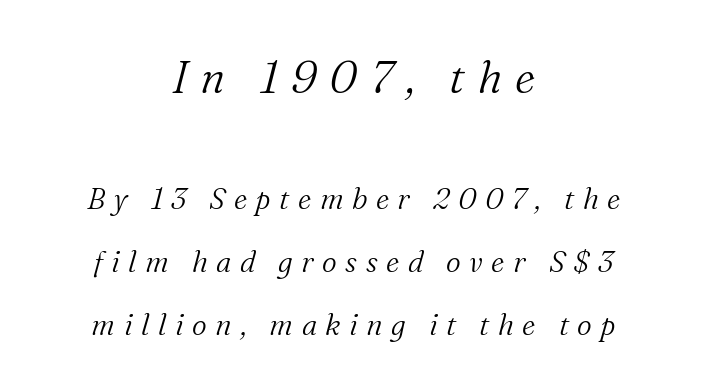
The image shows 44 px light serif type, italic (leaning right); set centered, loose line spacing (2.17x), unusually wide letter spacing (+0.29 em), not underlined; the first (top) block is 1.52x larger; medium stroke contrast and a medium x-height.
